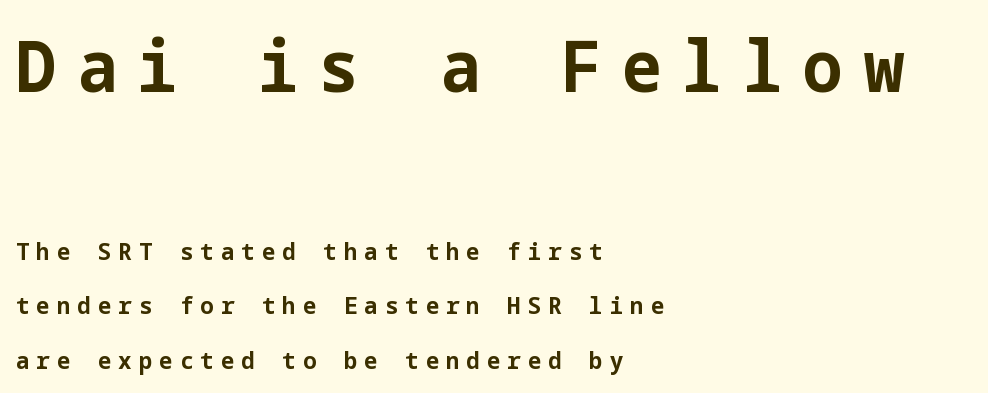
{"serif": "no", "italic": "no", "bold": "yes", "weight": "bold", "width": "normal", "stroke_contrast": "low", "x_height": "medium", "underline": "no", "align": "left", "line_spacing": "loose", "line_spacing_ratio": 2.27, "letter_spacing": "wide", "letter_spacing_em": 0.29, "larger_block": "first", "size_ratio": 2.96, "glyph_px": 71}
